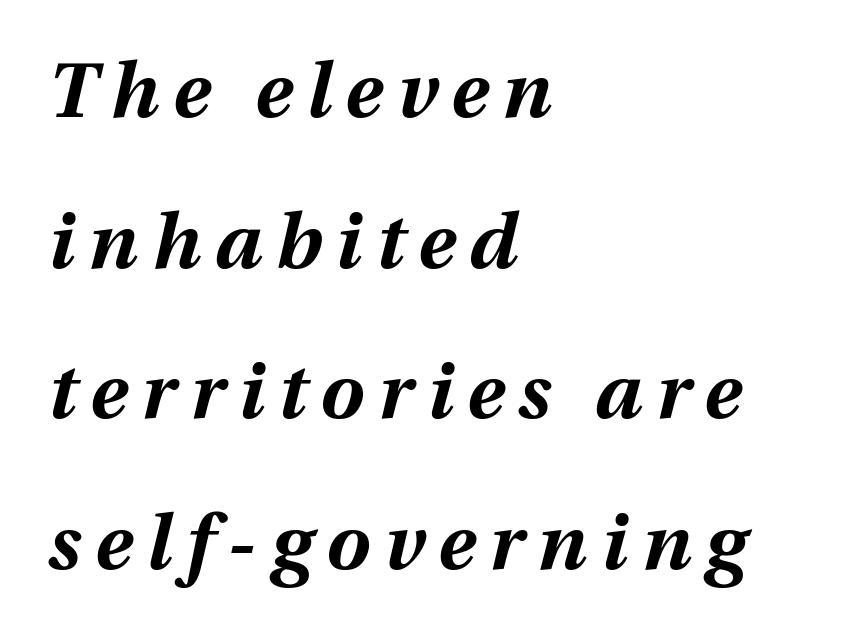
{"italic": "yes", "lean": "right", "slant_degrees": 12, "bold": "yes", "weight": "bold", "width": "normal", "stroke_contrast": "medium", "x_height": "medium", "monospaced": "no", "underline": "no", "align": "left", "line_spacing": "loose", "line_spacing_ratio": 1.93, "glyph_px": 78}
